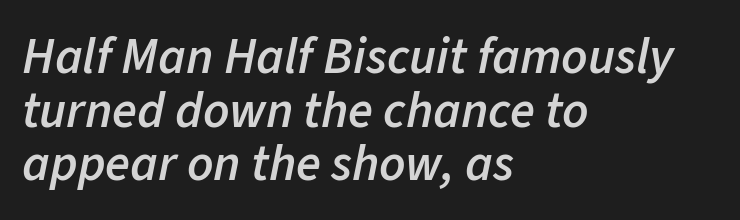
Q: Is the text bold? A: Semi-bold.
Q: Is the text italic (slanted)? A: Yes, it leans right by about 11 degrees.
Q: Is the text underlined? A: No.
Q: How is the paragraph aligned? A: Left-aligned.
Q: Is the spacing between letters normal or unusually wide? A: Normal.
Q: Is the spacing between lines tight, normal or loose? A: Tight.
Q: Width (condensed, normal, or wide)? A: Normal.
Q: Stroke contrast? A: Low.
Q: x-height? A: Medium.
Q: Monospaced? A: No.
